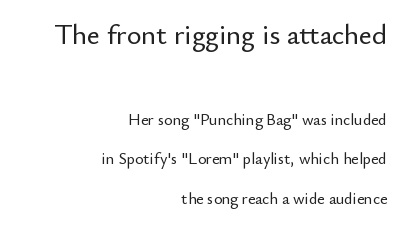
Two sizes are in play, and the larger belongs to the first block. You could not count columns in this text — the font is proportionally spaced. A sans-serif font was chosen for this passage. Vertical spacing — loose. The passage shown is not underscored anywhere.
